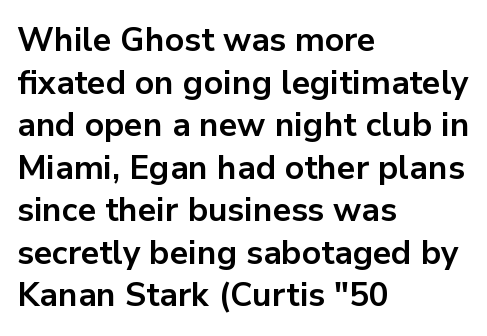
{"serif": "no", "italic": "no", "bold": "yes", "weight": "bold", "width": "normal", "stroke_contrast": "low", "x_height": "medium", "monospaced": "no", "underline": "no", "align": "left", "line_spacing": "normal", "line_spacing_ratio": 1.29, "letter_spacing": "normal", "letter_spacing_em": 0.0, "glyph_px": 33}
